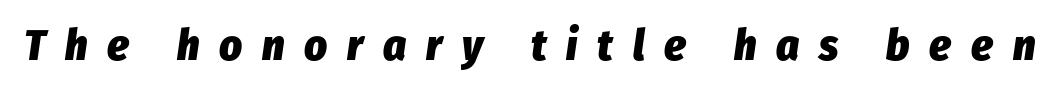
The image shows 44 px heavy, condensed type, italic (leaning right); set unusually wide letter spacing (+0.45 em), not underlined; low stroke contrast and a medium x-height.
